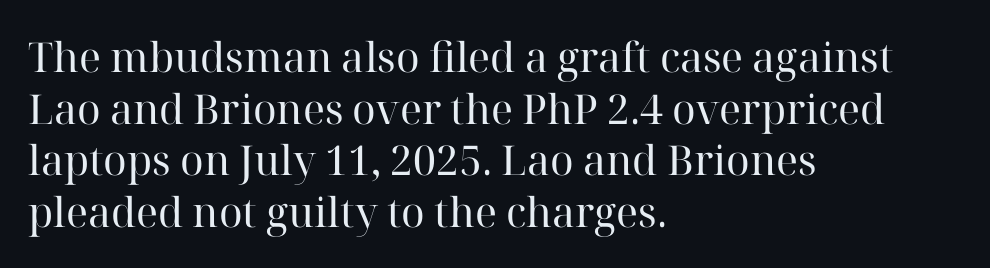
The image shows 41 px regular-weight serif type, upright; set left-aligned, normal line spacing (1.26x), normal letter spacing, not underlined; high stroke contrast and a medium x-height.
